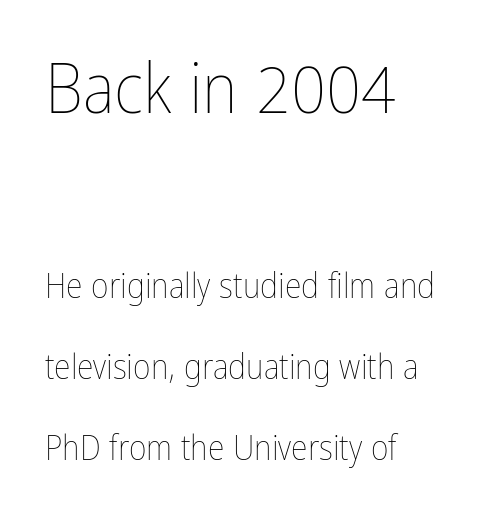
{"italic": "no", "bold": "no", "weight": "thin", "width": "condensed", "stroke_contrast": "low", "x_height": "medium", "monospaced": "no", "underline": "no", "align": "left", "line_spacing": "loose", "line_spacing_ratio": 2.38, "letter_spacing": "normal", "letter_spacing_em": 0.0, "larger_block": "first", "size_ratio": 2.03, "glyph_px": 69}
